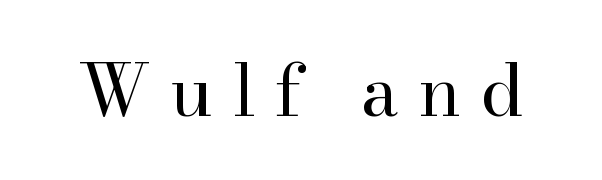
This sample uses a serif face. The lettering stays uniformly vertical, giving the passage a roman look. This is not heavy type; no bold has been used. The specimen omits any rule beneath the text block's lines. A typesetter would call this proportional, since set widths differ per character. There is plenty of visible air inserted between adjacent glyphs.
